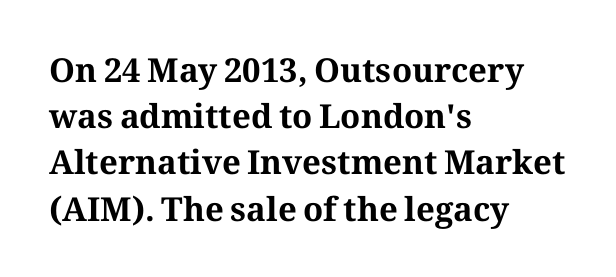
Think of a printed novel: that variable character pitch is what you see here. Little horizontal feet cap the strokes, marking this as serif type. Does extra space separate the letters? No, they use regular spacing. Characters remain perfectly vertical along every line.
